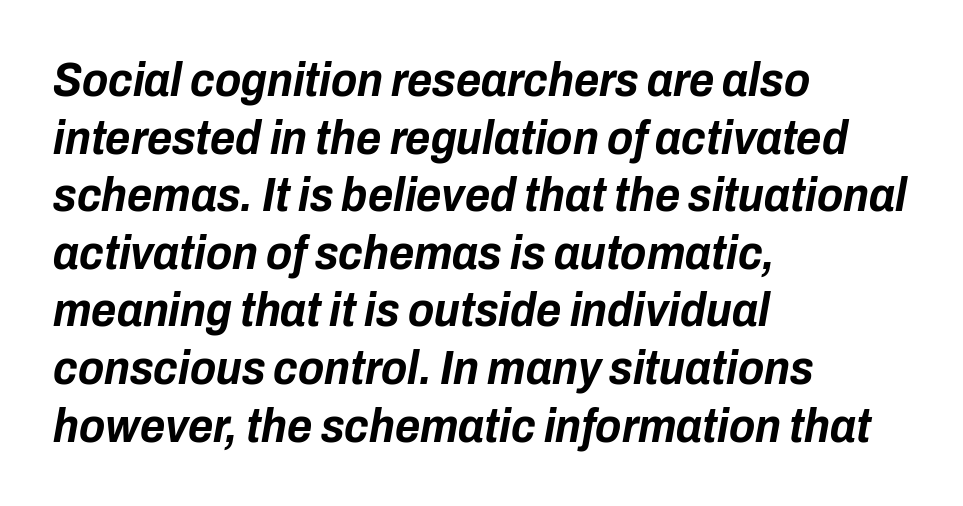
{"italic": "yes", "lean": "right", "slant_degrees": 10, "bold": "yes", "weight": "bold", "width": "condensed", "stroke_contrast": "low", "x_height": "medium", "monospaced": "no", "underline": "no", "align": "left", "line_spacing_ratio": 1.2, "letter_spacing": "normal", "letter_spacing_em": 0.0, "glyph_px": 48}
